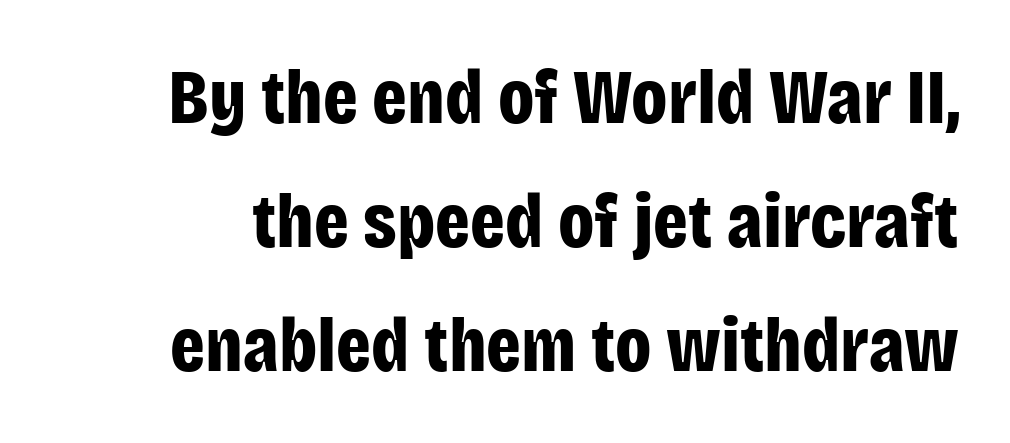
{"serif": "no", "italic": "no", "bold": "yes", "weight": "bold", "width": "condensed", "stroke_contrast": "low", "x_height": "large", "monospaced": "no", "underline": "no", "line_spacing": "normal", "line_spacing_ratio": 1.61, "letter_spacing": "normal", "letter_spacing_em": 0.0, "glyph_px": 77}
